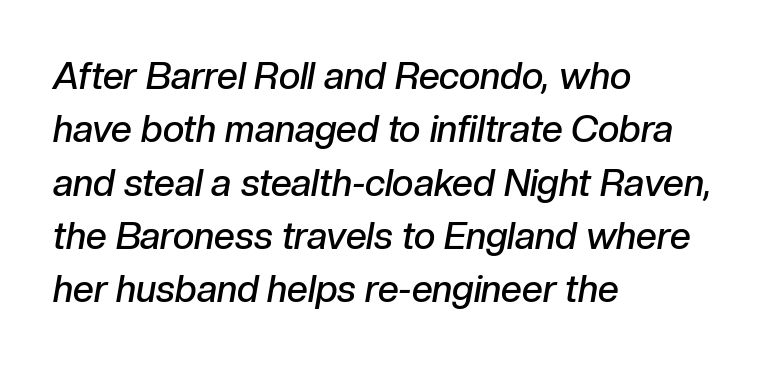
The image shows 37 px semibold type, italic (leaning right); set left-aligned, normal line spacing (1.44x), normal letter spacing, not underlined; low stroke contrast and a medium x-height.
